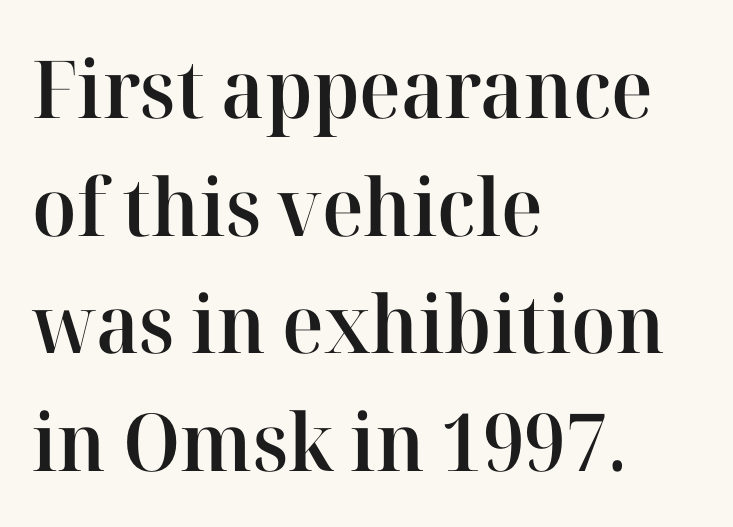
Q: Is the text bold? A: Semi-bold.
Q: Is the text italic (slanted)? A: No, it is upright.
Q: Is the typeface a serif or a sans-serif typeface? A: Serif.
Q: Is the text underlined? A: No.
Q: How is the paragraph aligned? A: Left-aligned.
Q: Is the spacing between letters normal or unusually wide? A: Normal.
Q: Is the spacing between lines tight, normal or loose? A: Normal.
Q: Width (condensed, normal, or wide)? A: Normal.
Q: Stroke contrast? A: High.
Q: x-height? A: Medium.
Q: Monospaced? A: No.
